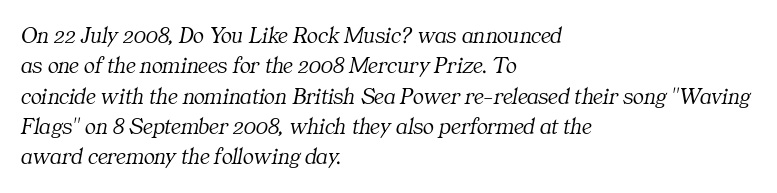
The image shows 23 px text type, italic (leaning right); set left-aligned, normal line spacing (1.32x), normal letter spacing, not underlined.
